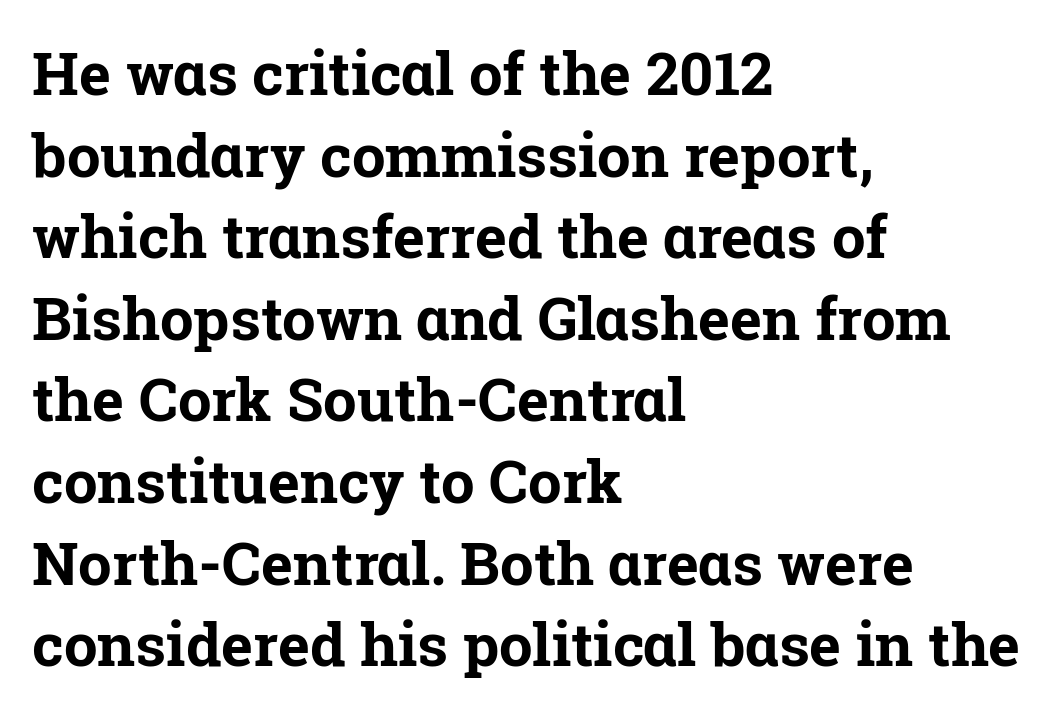
{"serif": "yes", "italic": "no", "bold": "yes", "weight": "bold", "width": "normal", "stroke_contrast": "low", "x_height": "medium", "monospaced": "no", "underline": "no", "align": "left", "line_spacing": "normal", "line_spacing_ratio": 1.36, "letter_spacing": "normal", "letter_spacing_em": 0.0, "glyph_px": 60}
